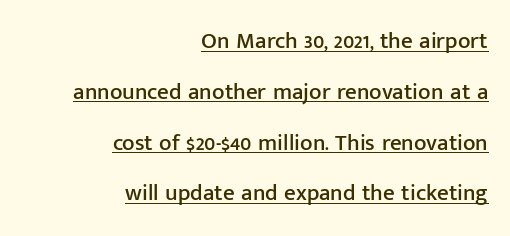
Q: Is the text italic (slanted)? A: No, it is upright.
Q: Is the text underlined? A: Yes.
Q: How is the paragraph aligned? A: Right-aligned.
Q: Is the spacing between letters normal or unusually wide? A: Normal.
Q: Is the spacing between lines tight, normal or loose? A: Loose.
